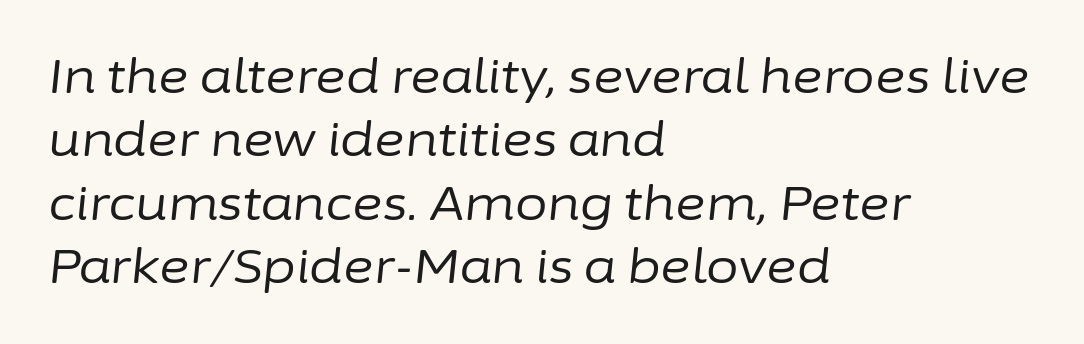
Line spacing here is normal. You could not count columns in this text — the font is proportionally spaced. Is this a heavy cut? Hardly; it is regular or lighter. Descender tails drop into unmarked territory.
